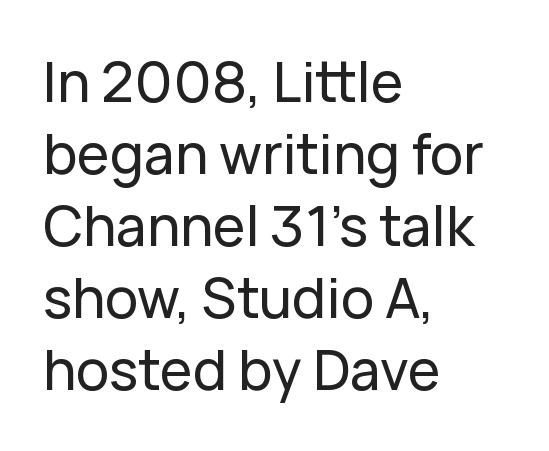
{"serif": "no", "italic": "no", "width": "normal", "stroke_contrast": "low", "x_height": "medium", "monospaced": "no", "underline": "no", "align": "left", "line_spacing": "normal", "line_spacing_ratio": 1.31, "letter_spacing": "normal", "letter_spacing_em": 0.0, "glyph_px": 55}
